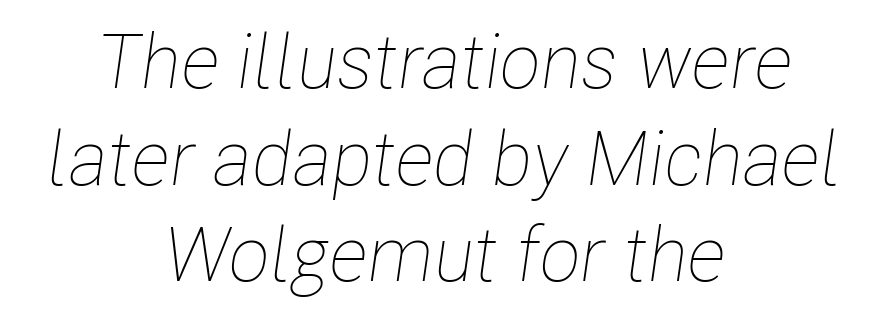
The image shows 76 px thin, condensed type, italic (leaning right); set centered, normal line spacing (1.27x), normal letter spacing, not underlined; low stroke contrast and a medium x-height.
